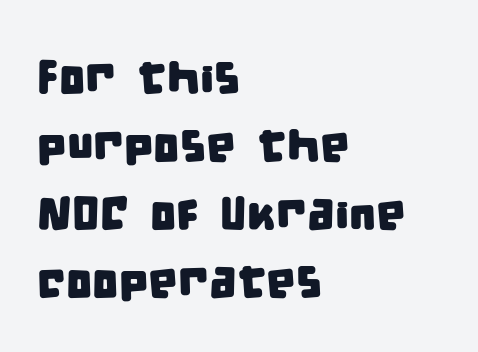
The image shows 47 px condensed sans-serif type; set left-aligned, normal line spacing (1.45x), normal letter spacing, not underlined; low stroke contrast and a large x-height.
